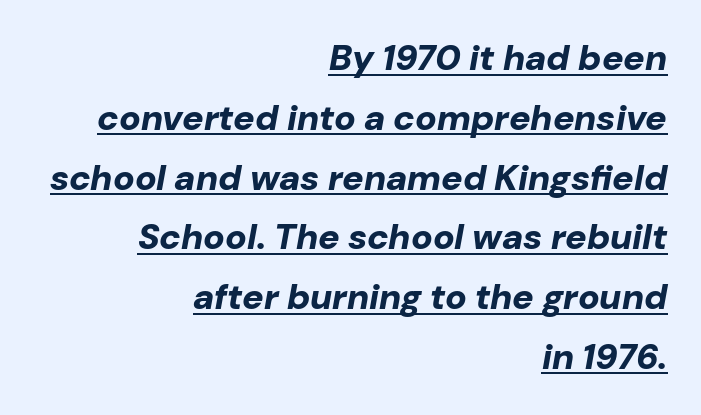
Strong, thick strokes mark this as bold type. Compared with typical body copy, the letter spacing here is the same. The letters advance in unequal steps, a hallmark of proportional type. Underlining? Definitely there.
